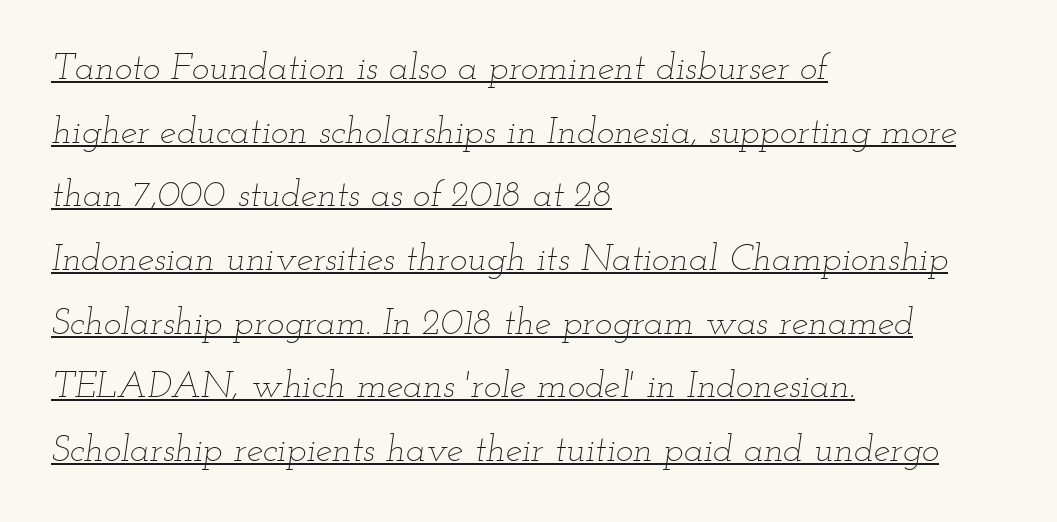
Stroke thickness stays within the range of a standard reading face or lighter. A typesetter would call this zero additional tracking. You could not count columns in this text — the font is proportionally spaced. Does a line run under the words? Yes, clearly. The setting favours the left margin, as ordinary paragraphs usually do. Slant detected: the letters are inclined.
